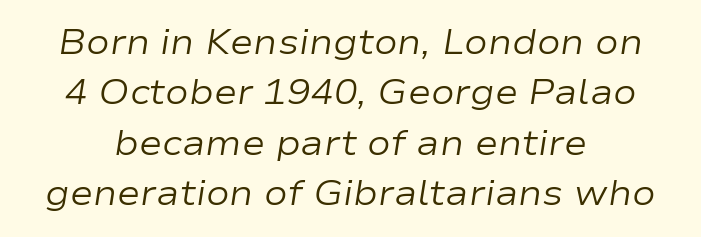
Character widths vary here, with narrow letters taking less room than wide ones. Rule under the text: the space is simply empty. Regarding leading, the lines here are spaced in the standard way. The letters are slanted; this is an italic face.
